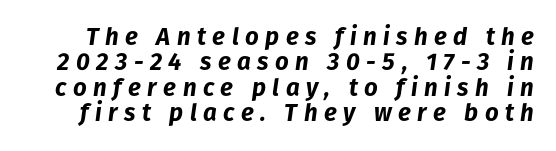
The image shows 24 px bold type, italic (leaning right); set tight line spacing (1.06x), unusually wide letter spacing (+0.27 em), not underlined.
